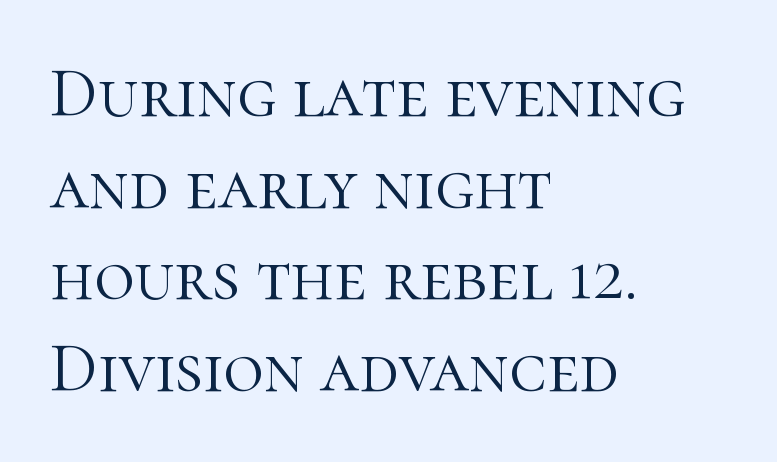
Proportional: the letters do not fall into vertical columns. A typesetter would mark this as roman, not italic. Typographically, this falls in the serif category. The foot of each line stays bare and open. Tracking here is standard; glyphs follow each other at the usual distance. The letterforms sit at book weight or below.
